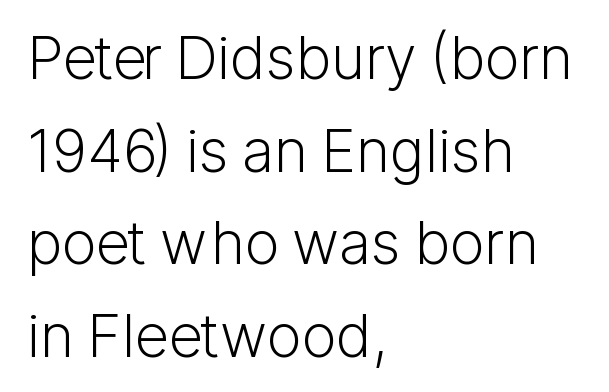
The image shows 59 px light sans-serif type, upright; set left-aligned, normal line spacing (1.57x), normal letter spacing, not underlined; low stroke contrast and a medium x-height.
